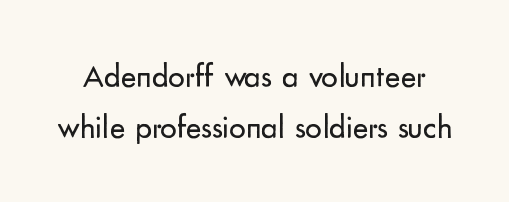
The image shows 33 px regular-weight sans-serif type, upright; set normal line spacing (1.54x), normal letter spacing, not underlined; low stroke contrast and a small x-height.
